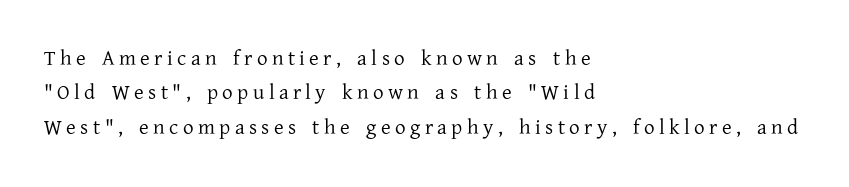
A normal amount of white space separates one row of letters from the next. A student would call this left alignment; a typographer would say flush left, rag right. Nope, not italic — everything's standing straight. A clean baseline with only descenders dipping below it.
